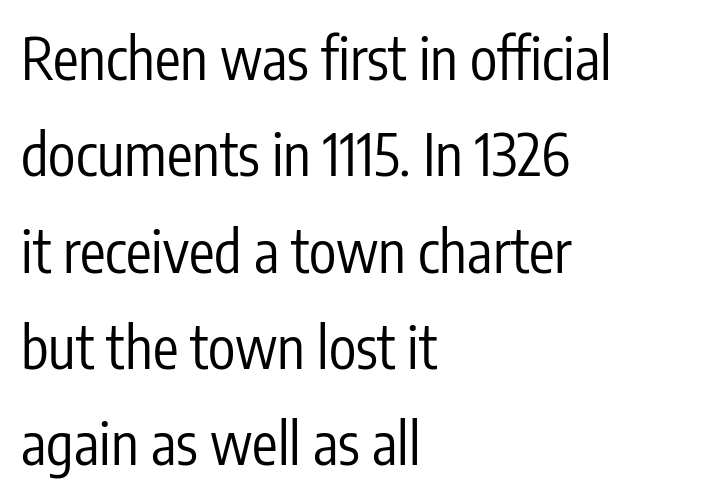
Q: Is the text bold? A: No.
Q: Is the text italic (slanted)? A: No, it is upright.
Q: Is the typeface a serif or a sans-serif typeface? A: Sans-serif.
Q: Is the text underlined? A: No.
Q: How is the paragraph aligned? A: Left-aligned.
Q: Is the spacing between letters normal or unusually wide? A: Normal.
Q: Is the spacing between lines tight, normal or loose? A: Normal.
Q: Width (condensed, normal, or wide)? A: Condensed.
Q: Stroke contrast? A: Low.
Q: x-height? A: Medium.
Q: Monospaced? A: No.
